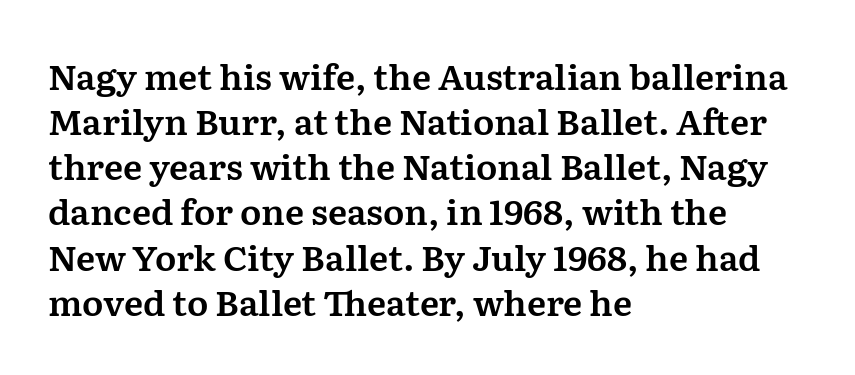
Q: Is the text italic (slanted)? A: No, it is upright.
Q: Is the typeface a serif or a sans-serif typeface? A: Serif.
Q: Is the text underlined? A: No.
Q: How is the paragraph aligned? A: Left-aligned.
Q: Is the spacing between letters normal or unusually wide? A: Normal.
Q: Is the spacing between lines tight, normal or loose? A: Normal.
Q: Width (condensed, normal, or wide)? A: Normal.
Q: Stroke contrast? A: Medium.
Q: x-height? A: Medium.
Q: Monospaced? A: No.
